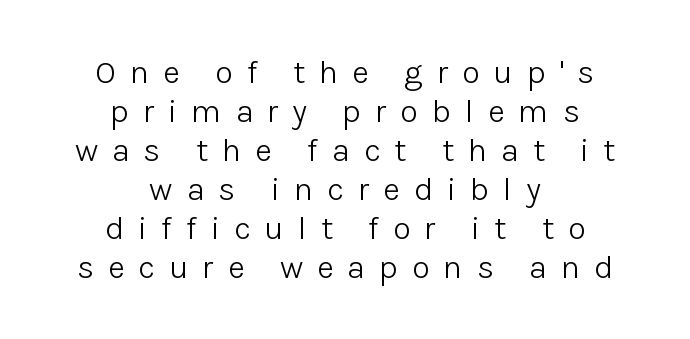
The image shows 33 px light sans-serif type, upright; set centered, line spacing 1.18x, unusually wide letter spacing (+0.42 em), not underlined; low stroke contrast and a medium x-height.
